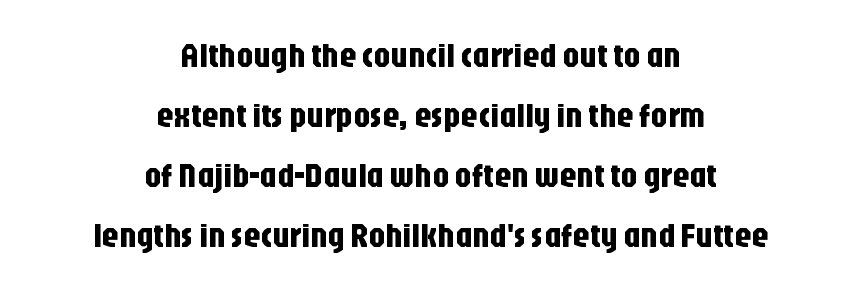
The image shows 34 px condensed sans-serif type, upright; set centered, line spacing 1.76x, normal letter spacing, not underlined; low stroke contrast and a large x-height.
